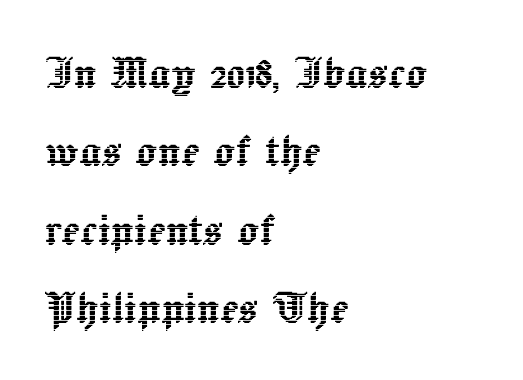
{"italic": "no", "width": "normal", "x_height": "medium", "monospaced": "no", "underline": "no", "align": "left", "line_spacing": "normal", "line_spacing_ratio": 1.45, "letter_spacing": "normal", "letter_spacing_em": 0.0, "glyph_px": 54}
